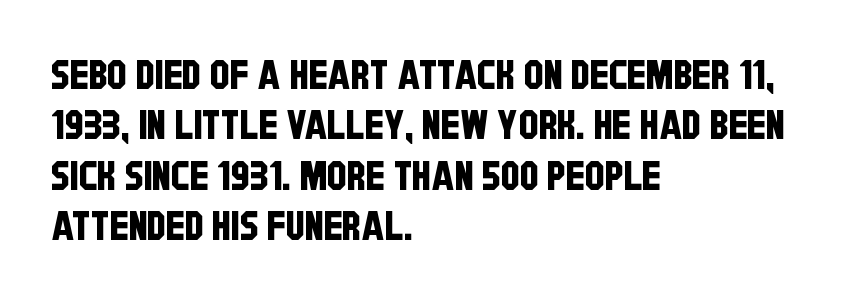
The passage shown is not underscored anywhere. Default kerning and tracking; the words read as compact shapes. The text was rendered using a sans face with plain stroke endings. Leading matches the norm, producing a regular column.
